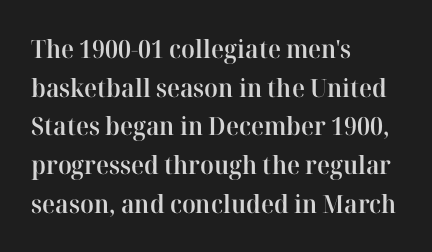
Quick note: underline off. The passage is arranged the way most books set body copy — flush left. Quick note: interline space is typical. Posture: vertical. The letters sit at their default tracking, neither squeezed nor spread.
